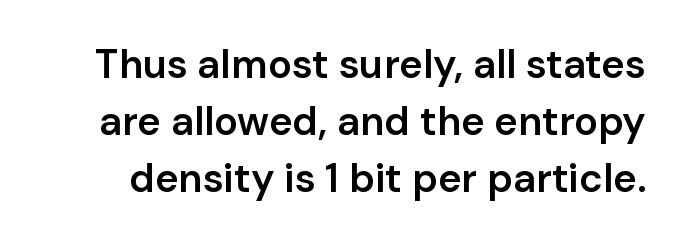
Bare-footed words on every line. If you measured baseline to baseline, you'd find a middling distance. The horizontal fit of the characters is conventional and even. Stroke thickness is moderately raised; the sample reads as semibold. The passage shown is typed in a proportional face where columns would drift.
